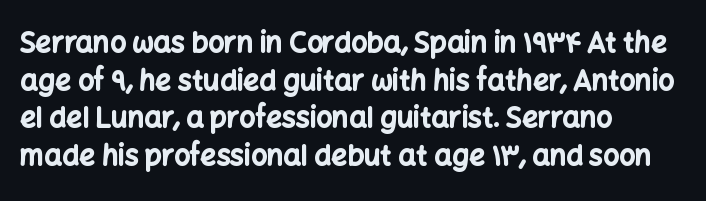
The foot of each line stays bare and open. The text was rendered using a sans face with plain stroke endings. The letters advance in unequal steps, a hallmark of proportional type. Casual observation: everything's shoved over to the left. Regarding leading, the lines here are spaced in the standard way. Nope, not italic — everything's standing straight.
